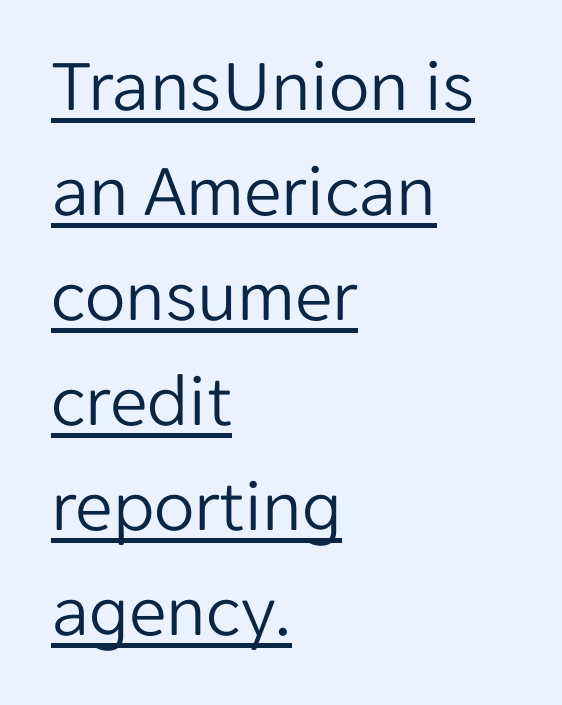
The image shows 75 px light sans-serif type, upright; set left-aligned, normal line spacing (1.4x), normal letter spacing, underlined; low stroke contrast and a medium x-height.
